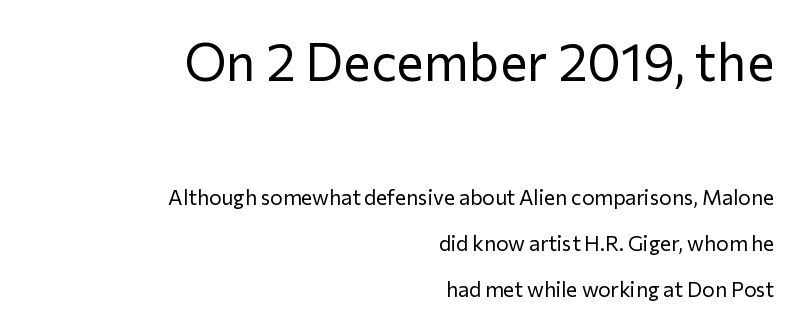
The image shows 52 px regular-weight sans-serif type, upright; set right-aligned, loose line spacing (2.18x), normal letter spacing, not underlined; the first (top) block is 2.48x larger; low stroke contrast and a medium x-height.
